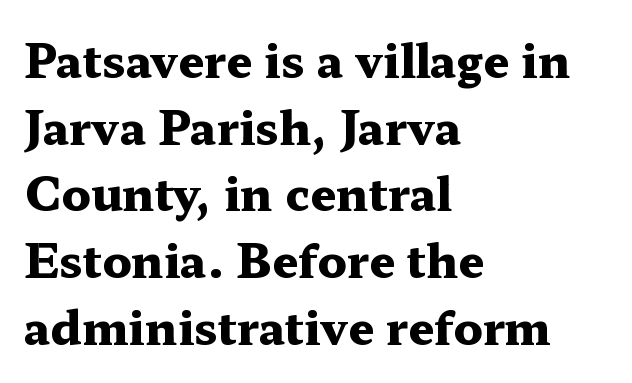
Q: Is the text bold? A: Yes.
Q: Is the text italic (slanted)? A: No, it is upright.
Q: Is the typeface a serif or a sans-serif typeface? A: Serif.
Q: Is the text underlined? A: No.
Q: How is the paragraph aligned? A: Left-aligned.
Q: Is the spacing between letters normal or unusually wide? A: Normal.
Q: Is the spacing between lines tight, normal or loose? A: Normal.
Q: Width (condensed, normal, or wide)? A: Wide.
Q: Stroke contrast? A: Medium.
Q: x-height? A: Medium.
Q: Monospaced? A: No.
